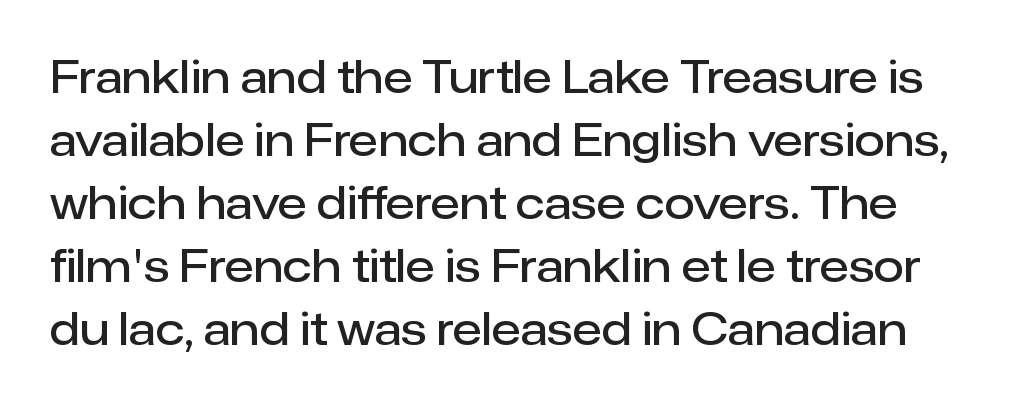
The leading is moderate, giving the passage an even texture. Caption: semibold face, moderately heavy strokes. A roman cut, with each character standing at attention. Examine the stroke ends and you'll find no serifs. Glyph-to-glyph distance matches everyday printed text. The passage shown is typed in a proportional face where columns would drift.
